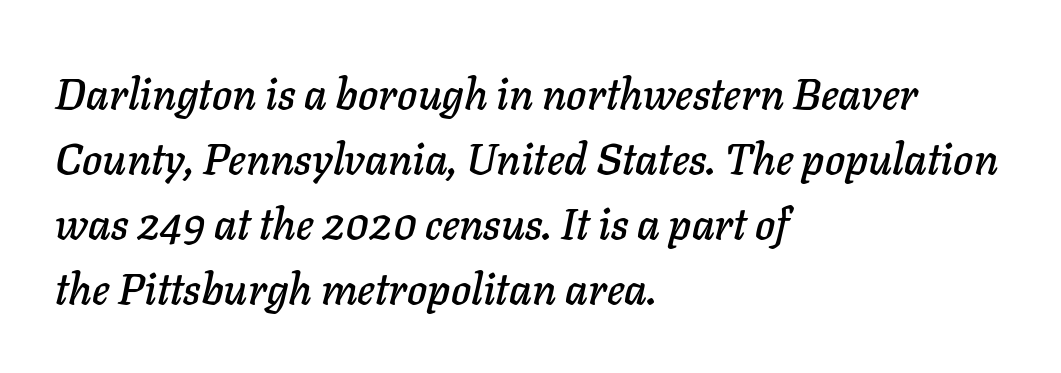
Words appear dense and cohesive because spacing is normal. Casual observation: everything's shoved over to the left. A typesetter would call this leading conventional body-copy spacing. Type without underlining. It's the slanting kind of type.
